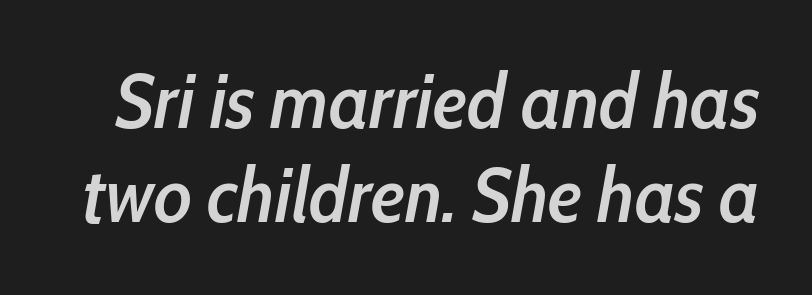
{"italic": "yes", "lean": "right", "slant_degrees": 10, "bold": "semi", "weight": "semibold", "width": "condensed", "stroke_contrast": "low", "x_height": "medium", "monospaced": "no", "underline": "no", "line_spacing_ratio": 1.21, "letter_spacing": "normal", "letter_spacing_em": 0.0, "glyph_px": 78}
